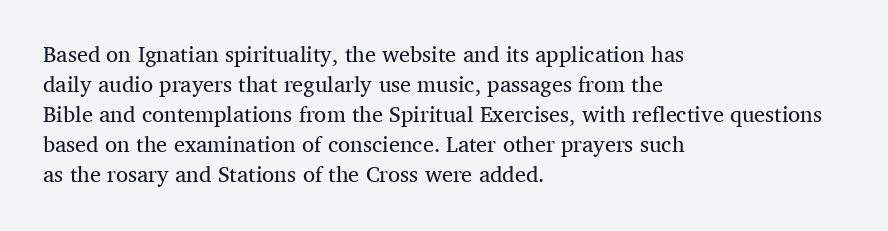
Reading down the column, the eye jumps a familiar distance to each next line. Left-aligned paragraph, ragged on the right. Check under the words: just untouched page. Nope, not italic — everything's standing straight.
